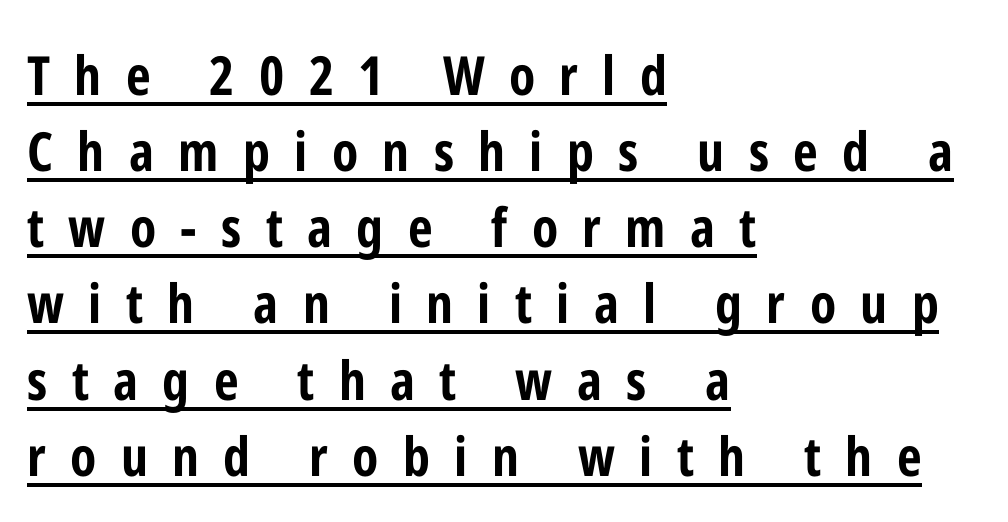
Q: Is the text bold? A: Yes.
Q: Is the text italic (slanted)? A: No, it is upright.
Q: Is the typeface a serif or a sans-serif typeface? A: Sans-serif.
Q: Is the text underlined? A: Yes.
Q: How is the paragraph aligned? A: Left-aligned.
Q: Is the spacing between letters normal or unusually wide? A: Unusually wide.
Q: Is the spacing between lines tight, normal or loose? A: Normal.
Q: Width (condensed, normal, or wide)? A: Condensed.
Q: Stroke contrast? A: Low.
Q: x-height? A: Medium.
Q: Monospaced? A: No.
